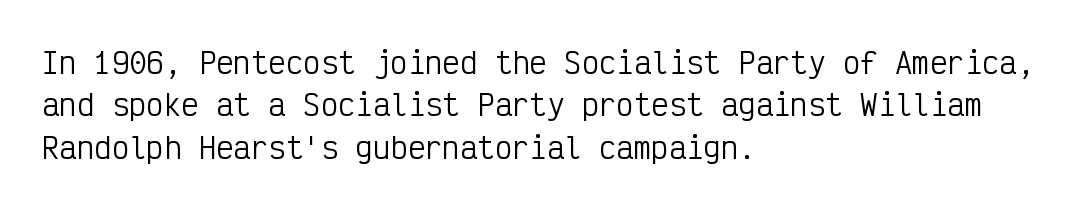
The image shows 29 px regular-weight, condensed sans-serif type, upright, monospaced; set left-aligned, normal line spacing (1.46x), normal letter spacing, not underlined; low stroke contrast and a medium x-height.
